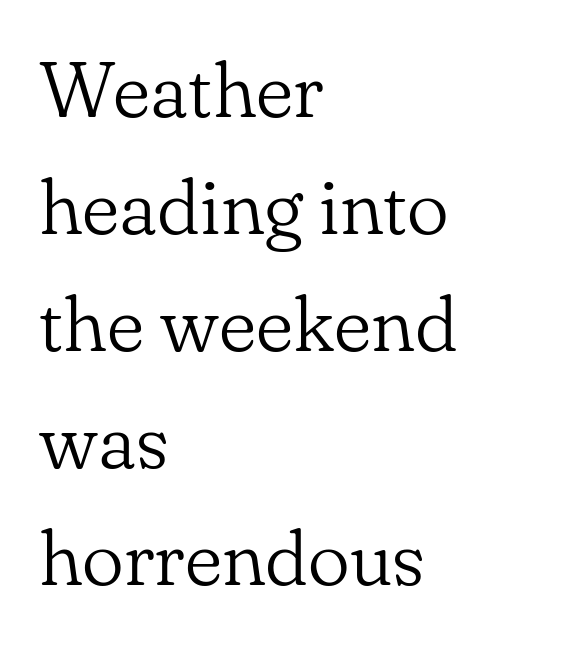
The image shows 79 px light serif type, upright; set left-aligned, normal line spacing (1.48x), normal letter spacing, not underlined; low stroke contrast and a small x-height.
